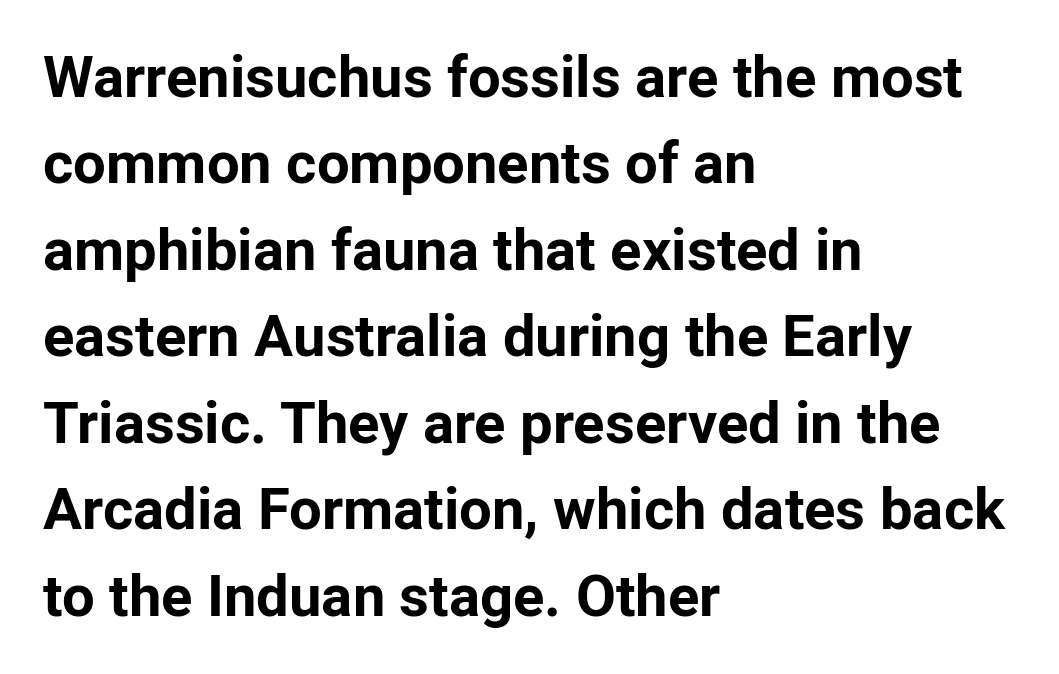
Q: Is the text bold? A: Yes.
Q: Is the text italic (slanted)? A: No, it is upright.
Q: Is the typeface a serif or a sans-serif typeface? A: Sans-serif.
Q: Is the text underlined? A: No.
Q: How is the paragraph aligned? A: Left-aligned.
Q: Is the spacing between letters normal or unusually wide? A: Normal.
Q: Is the spacing between lines tight, normal or loose? A: Normal.
Q: Width (condensed, normal, or wide)? A: Normal.
Q: Stroke contrast? A: Low.
Q: x-height? A: Medium.
Q: Monospaced? A: No.
